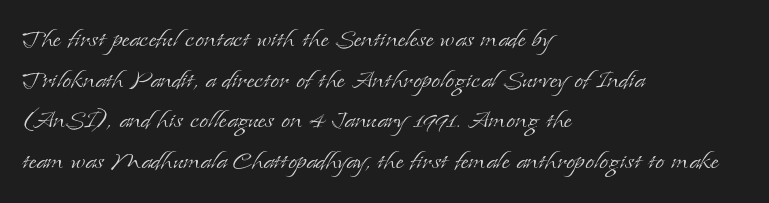
The letterforms sit at book weight or below. The face used here is rendered with its standard letterfit. Quick note: interline space is typical. What kind of face is this? One with serifs.
